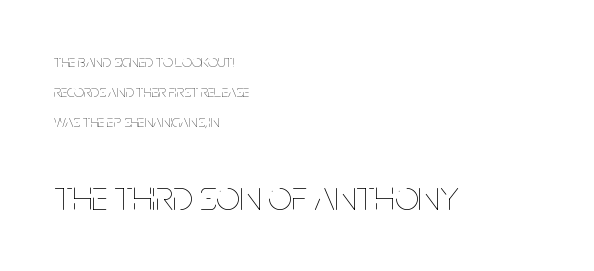
The letters stand upright; this is a roman face. Bigger letters appear in the bottom chunk; the top chunk is reduced. The string is rendered with underlining switched off. The rendering keeps characters at their native spacing.
